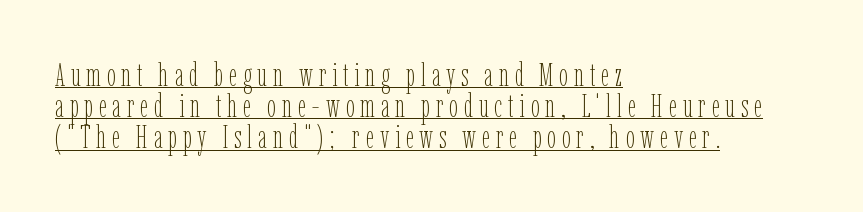
{"italic": "no", "bold": "no", "weight": "thin", "width": "condensed", "stroke_contrast": "low", "x_height": "medium", "monospaced": "no", "underline": "yes", "align": "left", "line_spacing": "tight", "line_spacing_ratio": 0.97, "glyph_px": 32}
